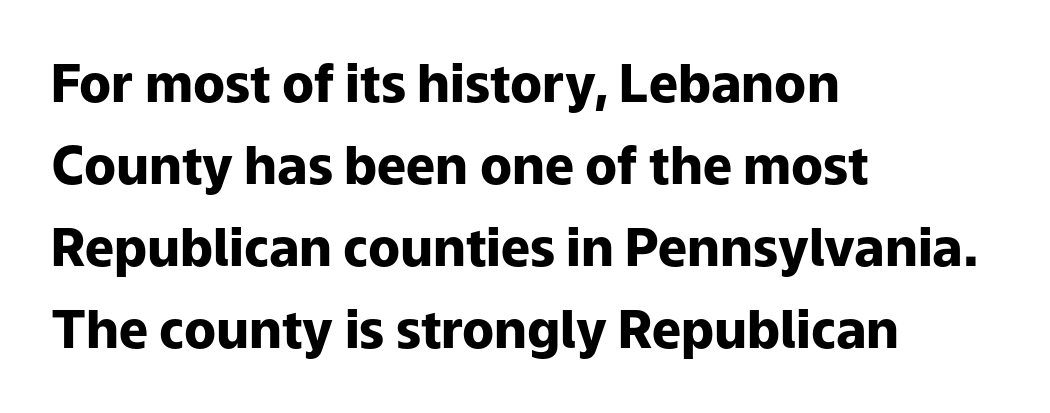
{"serif": "no", "italic": "no", "bold": "yes", "weight": "heavy", "width": "normal", "stroke_contrast": "low", "x_height": "medium", "monospaced": "no", "underline": "no", "align": "left", "line_spacing": "normal", "line_spacing_ratio": 1.58, "letter_spacing": "normal", "letter_spacing_em": 0.0, "glyph_px": 52}
